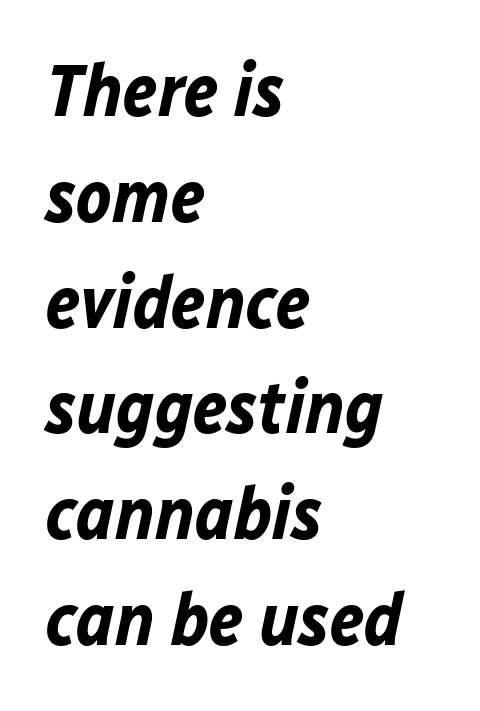
A typesetter would call this zero additional tracking. If you drew a line through each stem, it would be angled. The paragraph has a hard left edge and a soft right edge. No word sits above an underline.
